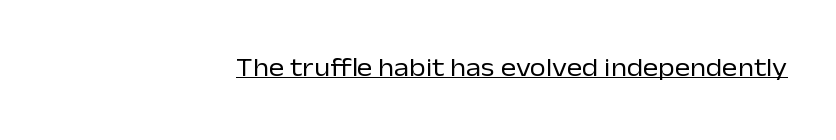
The image shows 26 px text type, upright; set right-aligned, normal letter spacing, underlined.
